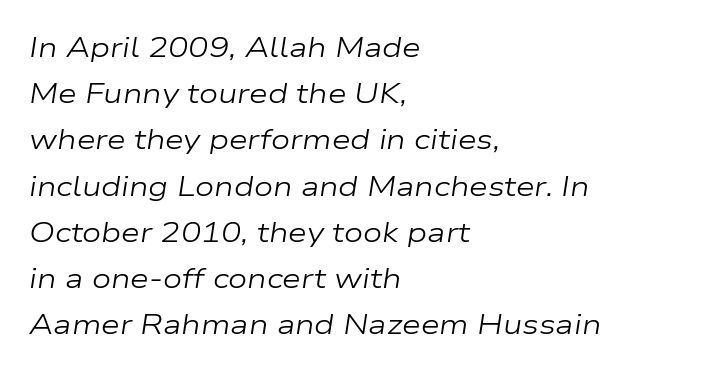
Q: Is the text bold? A: No.
Q: Is the text italic (slanted)? A: Yes, it leans right by about 9 degrees.
Q: Is the text underlined? A: No.
Q: How is the paragraph aligned? A: Left-aligned.
Q: Is the spacing between letters normal or unusually wide? A: Normal.
